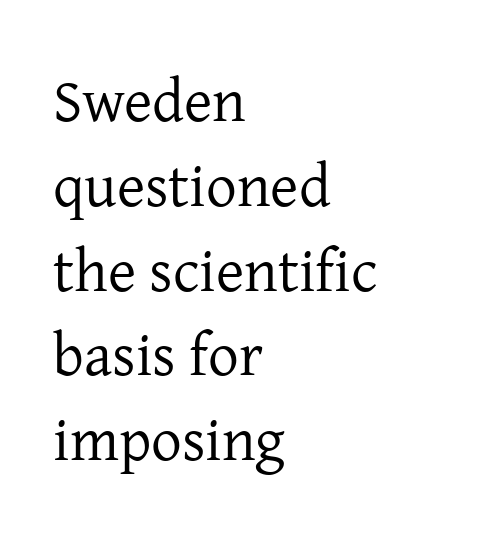
Plain, unruled lines of type. Look at the bottom of the vertical strokes: they flare into serifs here. A classic flush-left, rag-right setting is used for this passage. On a weight scale, this lands at 450 or below.
